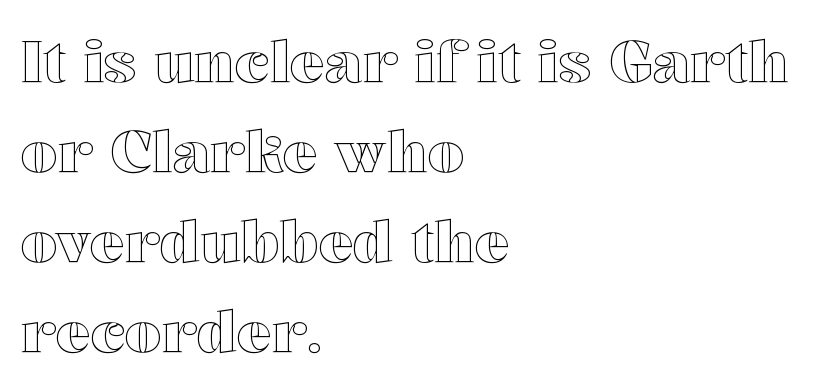
Q: Is the text italic (slanted)? A: No, it is upright.
Q: Is the text underlined? A: No.
Q: How is the paragraph aligned? A: Left-aligned.
Q: Is the spacing between letters normal or unusually wide? A: Normal.
Q: Is the spacing between lines tight, normal or loose? A: Normal.
Q: Width (condensed, normal, or wide)? A: Wide.
Q: x-height? A: Medium.
Q: Monospaced? A: No.
